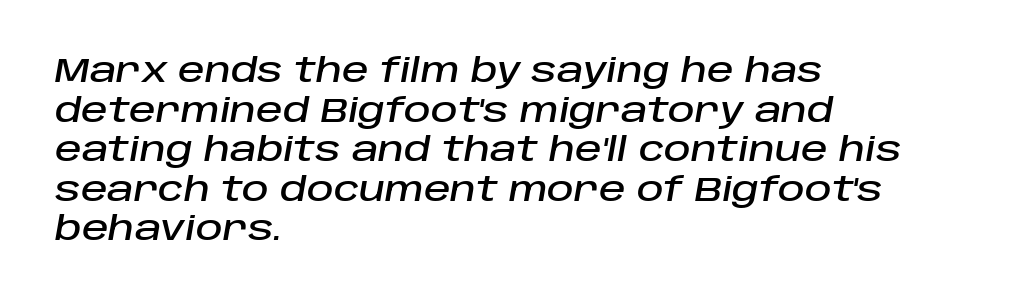
The image shows 33 px text type, italic (leaning right); set left-aligned, line spacing 1.2x, normal letter spacing, not underlined; low stroke contrast and a large x-height.
